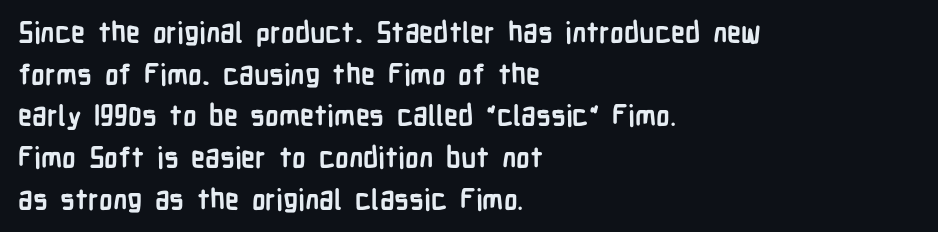
{"serif": "no", "italic": "no", "bold": "yes", "weight": "semibold", "width": "condensed", "stroke_contrast": "low", "x_height": "medium", "monospaced": "no", "underline": "no", "align": "left", "line_spacing": "normal", "line_spacing_ratio": 1.49, "letter_spacing": "normal", "letter_spacing_em": 0.0, "glyph_px": 28}
